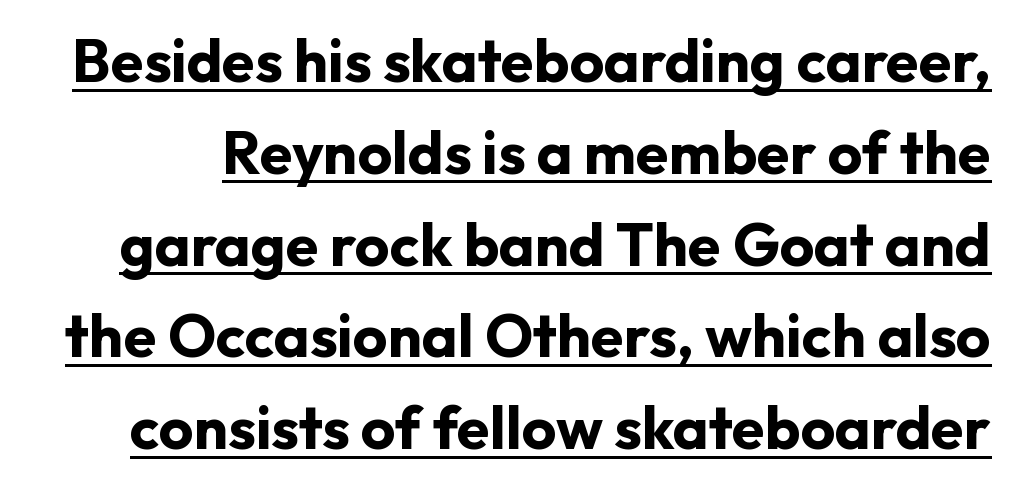
Standard letterfit; no display-style spreading of the glyphs. Heavy-handed strokes throughout: this text is bold. The rendering uses natural spacing where letterforms have individual widths. Posture: straight, roman, zero tilt.
